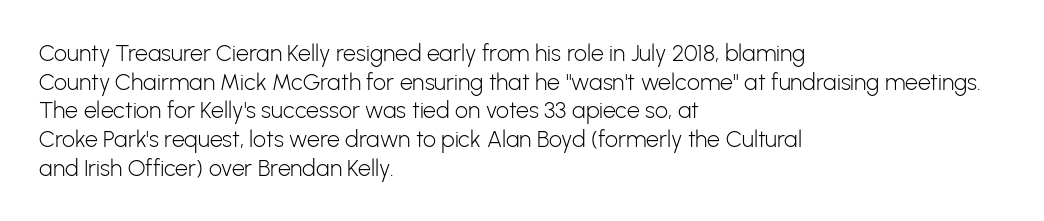
Q: Is the text bold? A: No.
Q: Is the text italic (slanted)? A: No, it is upright.
Q: Is the text underlined? A: No.
Q: How is the paragraph aligned? A: Left-aligned.
Q: Is the spacing between letters normal or unusually wide? A: Normal.
Q: Is the spacing between lines tight, normal or loose? A: Normal.
